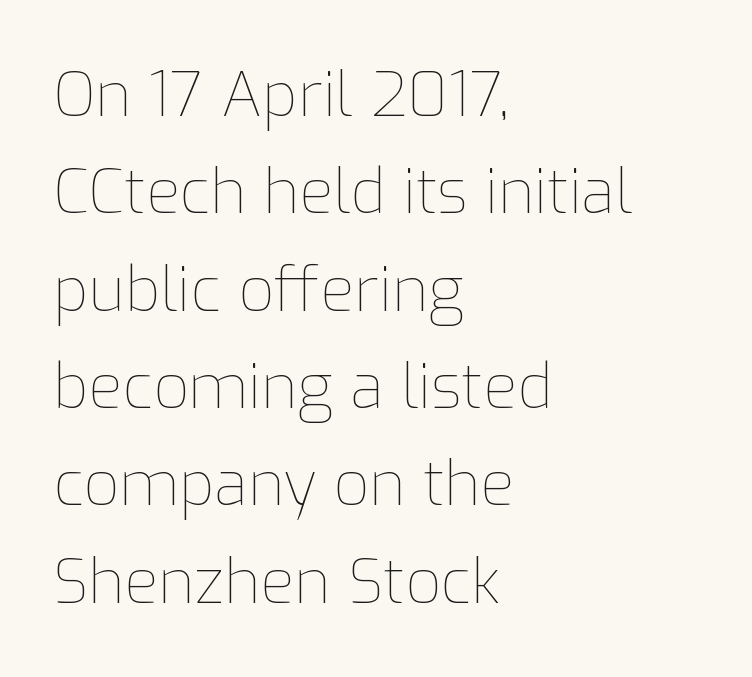
The axis of the letterforms is exactly vertical. All the whitespace from short lines collects on the right. The typeface has the unassuming heft of standard copy or less. Students, note that the glyphs here touch the page at normal intervals.
